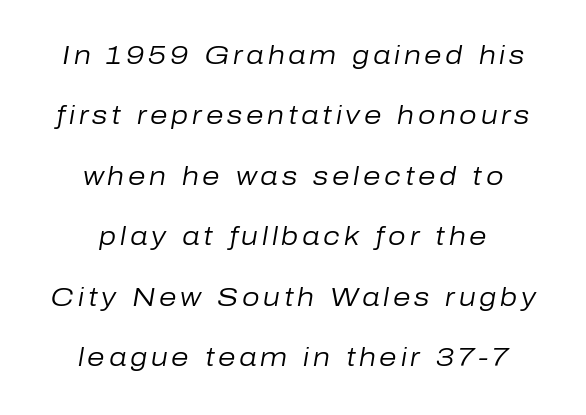
Each line is balanced around a shared central axis. The letters are slanted; this is an italic face. Each stroke keeps to a modest, everyday thickness or less. Successive baselines arrive slowly, with a big drop between each. The gap between lines stays unmarked.
